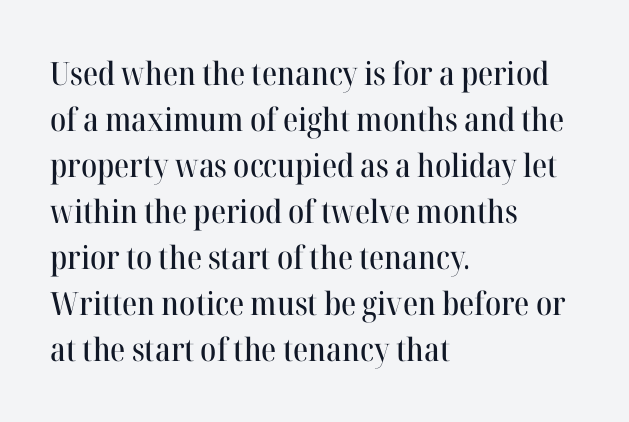
No italicization has been applied; the sample stays upright. The passage shown stacks its lines at a standard gap. If you drew a ruler down the left edge, every line would touch it. Compared with typical body copy, the letter spacing here is the same. Stroke terminals: seriffed. Honestly, there is no underline to notice here at all.
